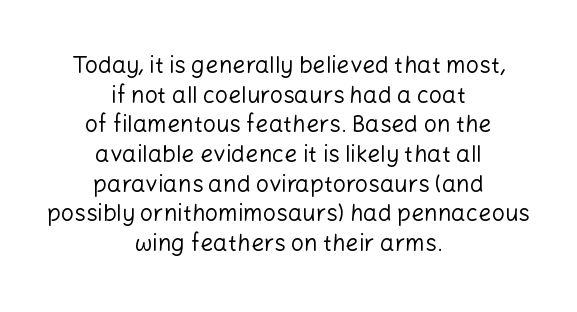
The image shows 23 px text type, upright; set centered, normal line spacing (1.29x), normal letter spacing, not underlined.
